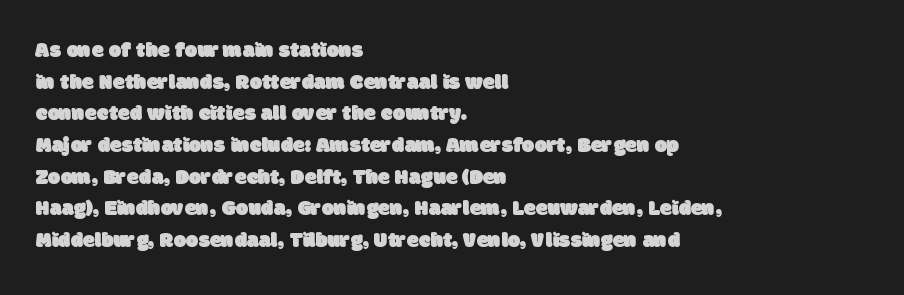
{"underline": "no", "align": "left", "line_spacing": "normal", "line_spacing_ratio": 1.44, "letter_spacing": "normal", "letter_spacing_em": 0.0, "glyph_px": 22}
